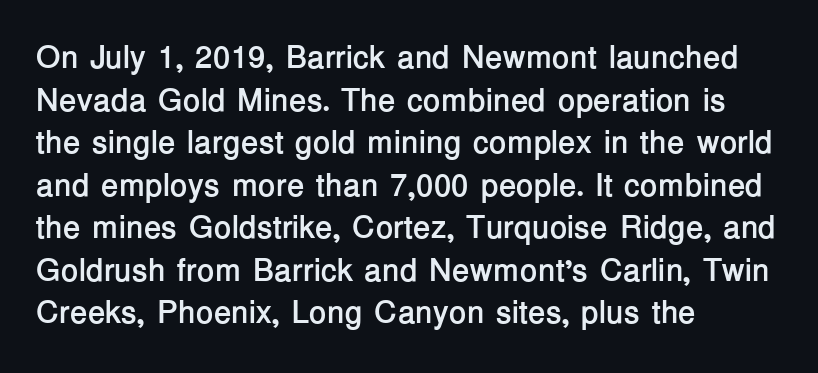
Each letter keeps its own natural width here, so spacing adapts to shape. Bare-footed words on every line. The designer left line spacing at the default. Posture: upright roman.
